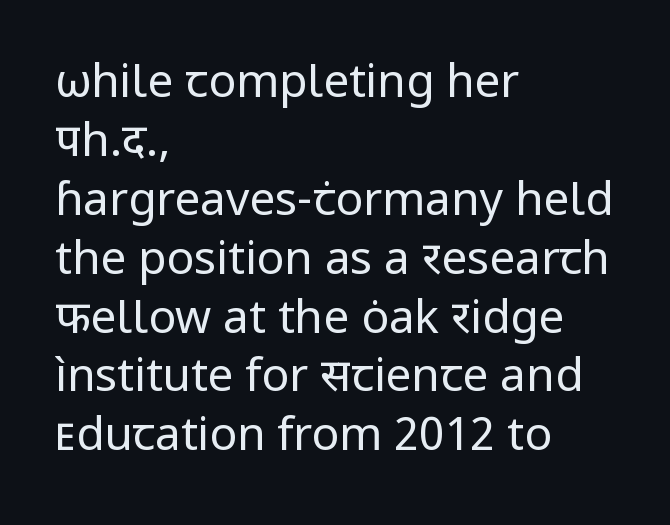
Q: Is the text bold? A: No.
Q: Is the text italic (slanted)? A: No, it is upright.
Q: Is the typeface a serif or a sans-serif typeface? A: Sans-serif.
Q: Is the text underlined? A: No.
Q: How is the paragraph aligned? A: Left-aligned.
Q: Is the spacing between letters normal or unusually wide? A: Normal.
Q: Is the spacing between lines tight, normal or loose? A: Normal.
Q: Width (condensed, normal, or wide)? A: Normal.
Q: Stroke contrast? A: Low.
Q: x-height? A: Medium.
Q: Monospaced? A: No.
